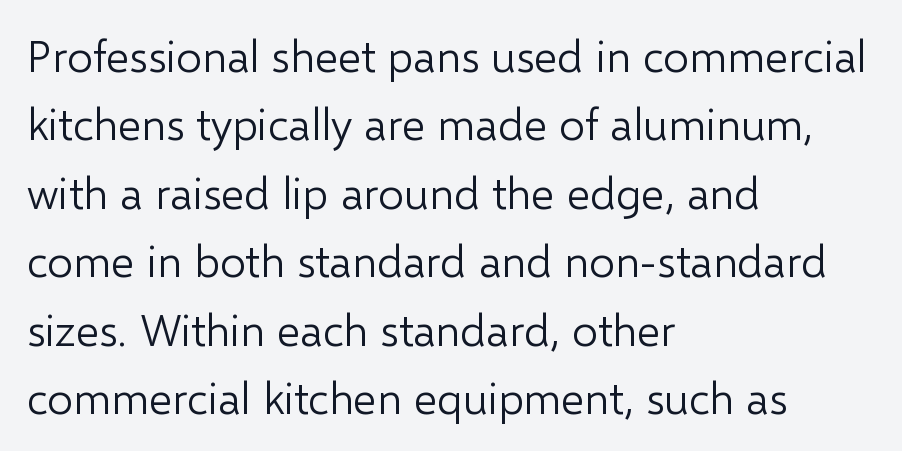
The area under the type is left untouched. A typesetter would call this leading conventional body-copy spacing. Where is the straight margin? On the left. What stands out about the letter spacing? Nothing — it is the standard amount. To sum up the face: it is a sans, with no serifs. Do the letters lean? They stand straight.
